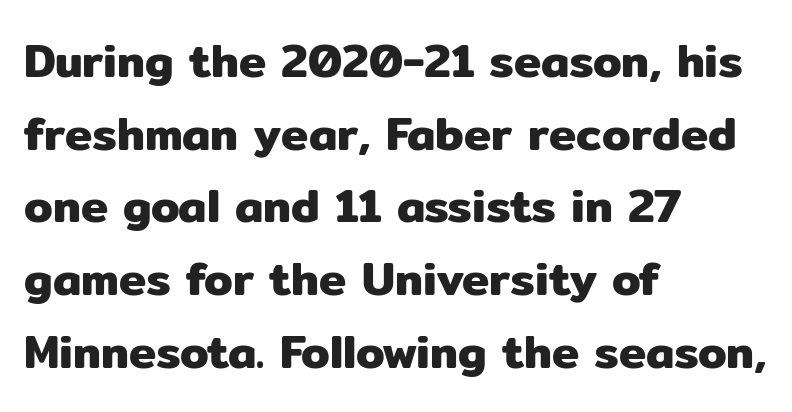
{"serif": "no", "italic": "no", "width": "normal", "stroke_contrast": "low", "x_height": "medium", "monospaced": "no", "underline": "no", "align": "left", "line_spacing": "normal", "line_spacing_ratio": 1.58, "letter_spacing": "normal", "letter_spacing_em": 0.0, "glyph_px": 46}
